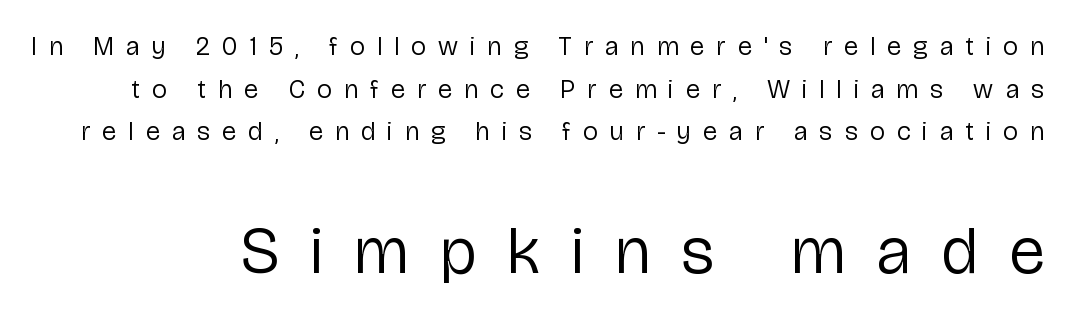
Note the varied advance widths — an 'i' is clearly narrower than an 'm'. This is sans-serif lettering, the kind often seen on screens and signage. Letters have the restrained weight of plain body copy at most. Is the letter spacing exaggerated? Yes — the characters are pushed far apart.
